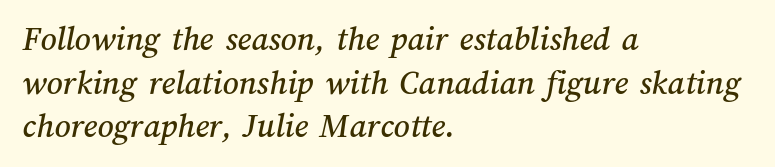
The image shows 35 px text type; set left-aligned, normal line spacing (1.25x), normal letter spacing, not underlined; medium stroke contrast and a medium x-height.
